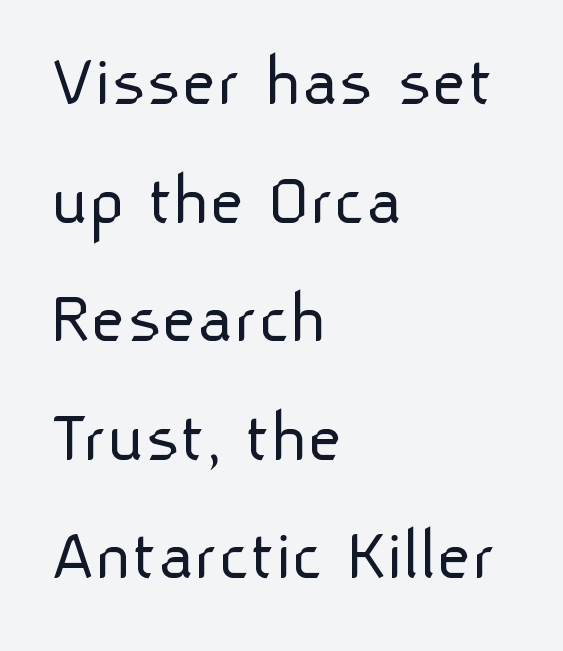
Q: Is the text bold? A: No.
Q: Is the text italic (slanted)? A: No, it is upright.
Q: Is the typeface a serif or a sans-serif typeface? A: Sans-serif.
Q: Is the text underlined? A: No.
Q: How is the paragraph aligned? A: Left-aligned.
Q: Is the spacing between letters normal or unusually wide? A: Normal.
Q: Is the spacing between lines tight, normal or loose? A: Normal.
Q: Width (condensed, normal, or wide)? A: Normal.
Q: Stroke contrast? A: Low.
Q: x-height? A: Medium.
Q: Monospaced? A: No.
